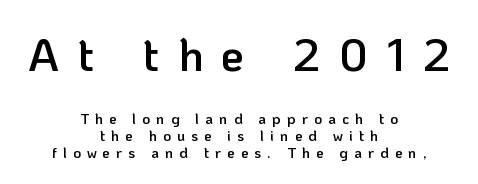
{"serif": "no", "italic": "no", "bold": "semi", "weight": "semibold", "width": "normal", "stroke_contrast": "low", "x_height": "medium", "monospaced": "no", "underline": "no", "align": "center", "line_spacing": "tight", "line_spacing_ratio": 1.14, "letter_spacing": "wide", "letter_spacing_em": 0.4, "larger_block": "first", "size_ratio": 3.07, "glyph_px": 46}
